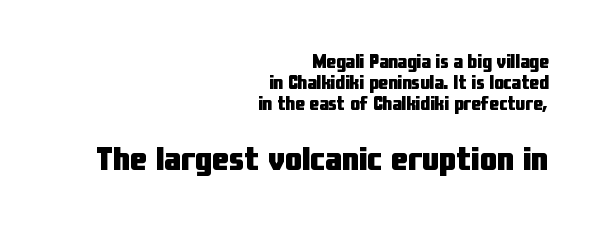
{"serif": "no", "italic": "no", "bold": "yes", "weight": "heavy", "width": "condensed", "stroke_contrast": "low", "x_height": "medium", "monospaced": "no", "underline": "no", "align": "right", "line_spacing": "tight", "line_spacing_ratio": 1.1, "letter_spacing": "normal", "letter_spacing_em": 0.0, "larger_block": "second", "size_ratio": 1.79, "glyph_px": 34}
